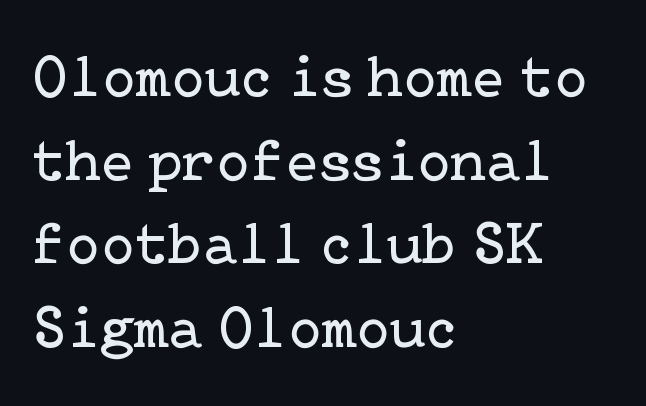
{"serif": "yes", "italic": "no", "bold": "no", "weight": "regular", "width": "normal", "stroke_contrast": "low", "x_height": "medium", "underline": "no", "align": "left", "line_spacing": "normal", "line_spacing_ratio": 1.37, "letter_spacing": "normal", "letter_spacing_em": 0.0, "glyph_px": 61}
